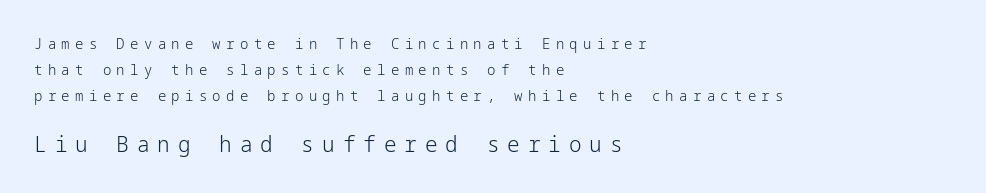
The characters are drawn with everyday or finer stroke widths. The emphasis by scale lands on block number two, below. Does the copy run flush right? No — it runs flush left. No italicization has been applied; the sample stays upright.
